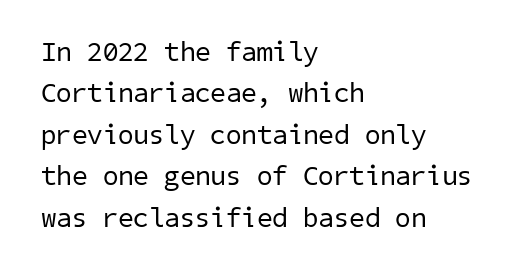
The image shows 28 px regular-weight sans-serif type; set left-aligned, normal line spacing (1.48x), normal letter spacing, not underlined; low stroke contrast and a medium x-height.
